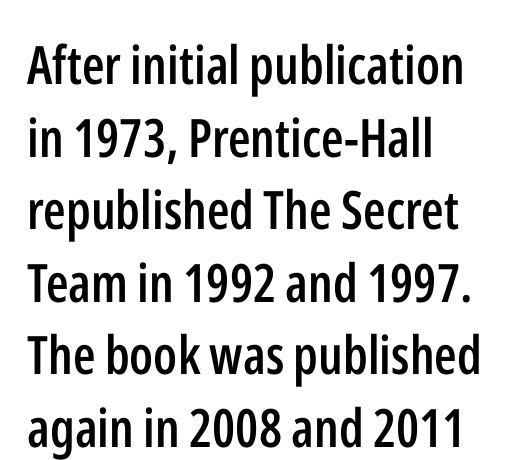
The image shows 53 px semibold, condensed sans-serif type, upright; set left-aligned, normal line spacing (1.37x), normal letter spacing, not underlined; low stroke contrast and a medium x-height.
